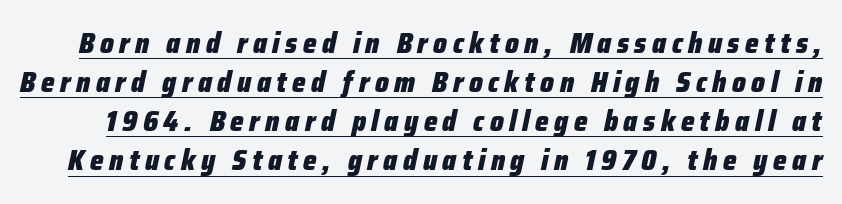
The image shows 29 px heavy, condensed type, italic (leaning right); set normal line spacing (1.35x), underlined; low stroke contrast and a medium x-height.
